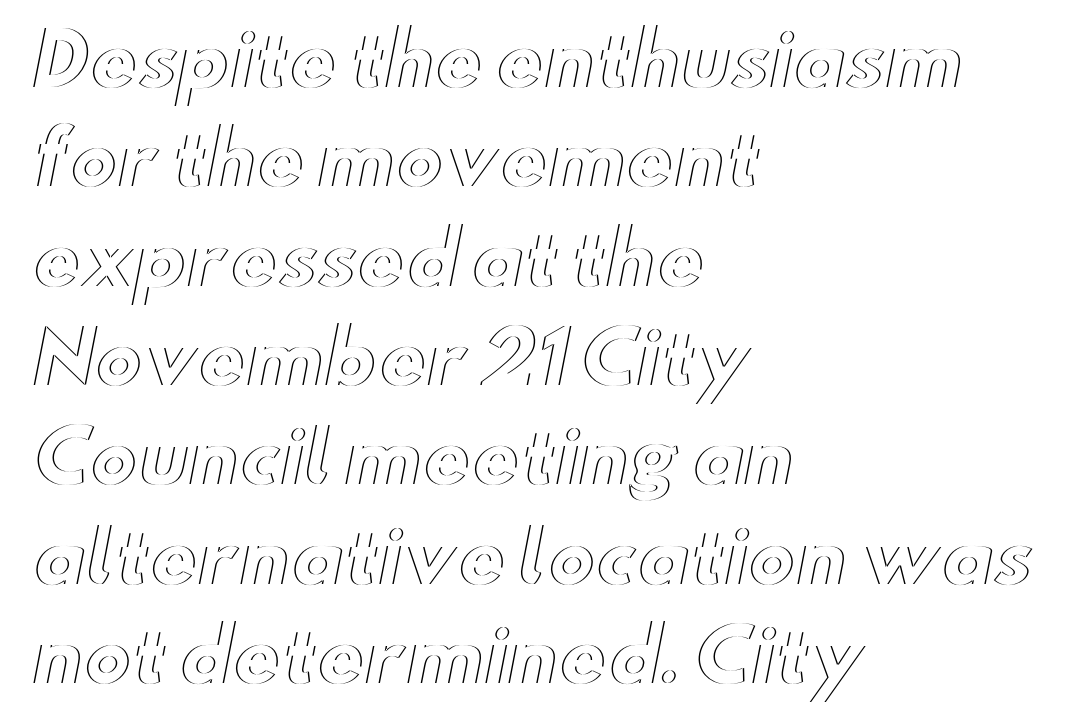
Q: Is the text italic (slanted)? A: Yes.
Q: Is the text underlined? A: No.
Q: How is the paragraph aligned? A: Left-aligned.
Q: Is the spacing between letters normal or unusually wide? A: Normal.
Q: Is the spacing between lines tight, normal or loose? A: Normal.
Q: Width (condensed, normal, or wide)? A: Wide.
Q: x-height? A: Small.
Q: Monospaced? A: No.
